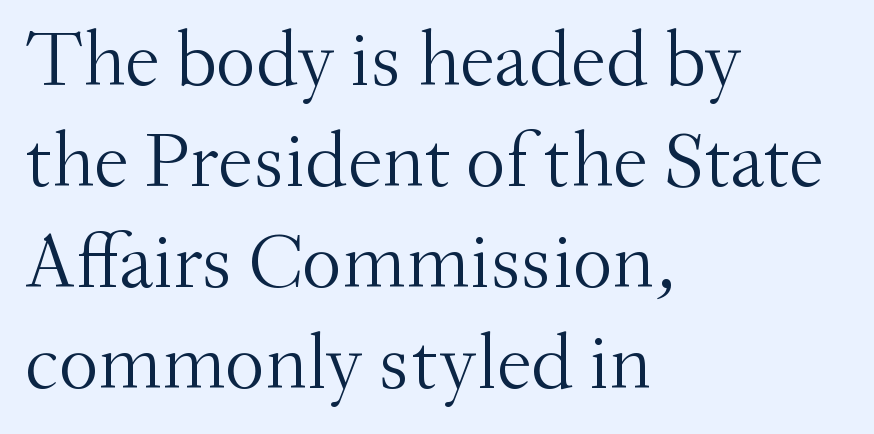
{"serif": "yes", "italic": "no", "bold": "no", "weight": "light", "width": "normal", "stroke_contrast": "medium", "x_height": "small", "monospaced": "no", "underline": "no", "align": "left", "line_spacing": "normal", "line_spacing_ratio": 1.28, "letter_spacing": "normal", "letter_spacing_em": 0.0, "glyph_px": 79}
